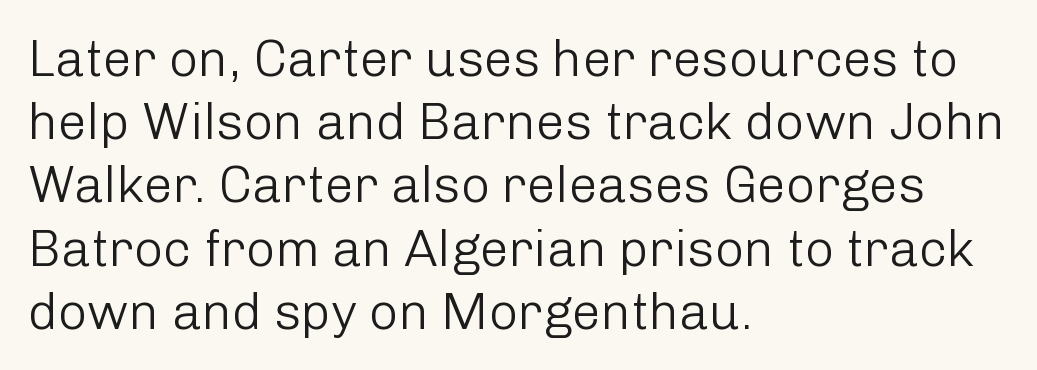
{"serif": "no", "italic": "no", "bold": "no", "weight": "light", "width": "normal", "stroke_contrast": "low", "x_height": "medium", "monospaced": "no", "underline": "no", "align": "left", "line_spacing_ratio": 1.24, "letter_spacing": "normal", "letter_spacing_em": 0.0, "glyph_px": 51}
